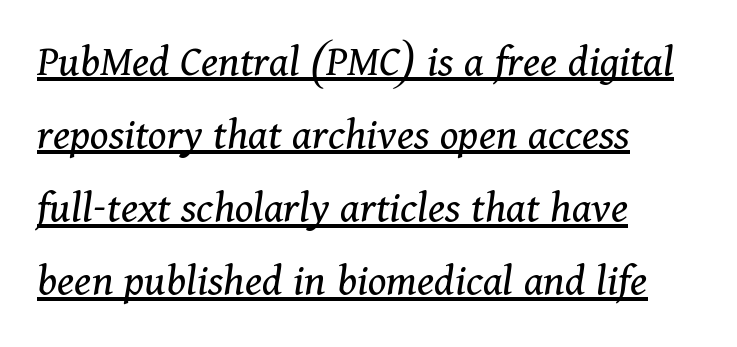
Q: Is the text bold? A: No.
Q: Is the text italic (slanted)? A: Yes, it leans right by about 11 degrees.
Q: Is the typeface a serif or a sans-serif typeface? A: Serif.
Q: Is the text underlined? A: Yes.
Q: How is the paragraph aligned? A: Left-aligned.
Q: Is the spacing between letters normal or unusually wide? A: Normal.
Q: Is the spacing between lines tight, normal or loose? A: Normal.
Q: Width (condensed, normal, or wide)? A: Normal.
Q: Stroke contrast? A: Medium.
Q: x-height? A: Medium.
Q: Monospaced? A: No.
